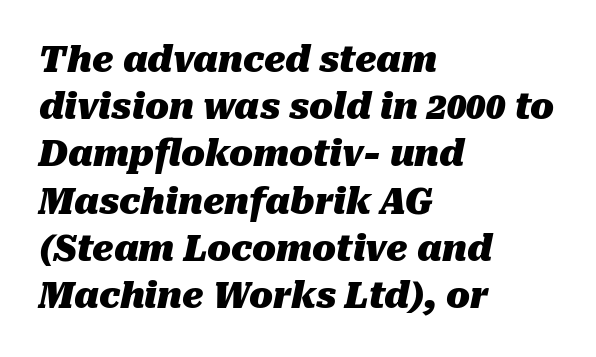
Q: Is the text bold? A: Yes.
Q: Is the text italic (slanted)? A: Yes, it leans right by about 10 degrees.
Q: Is the text underlined? A: No.
Q: How is the paragraph aligned? A: Left-aligned.
Q: Is the spacing between letters normal or unusually wide? A: Normal.
Q: Is the spacing between lines tight, normal or loose? A: Normal.
Q: Width (condensed, normal, or wide)? A: Normal.
Q: Stroke contrast? A: Medium.
Q: x-height? A: Medium.
Q: Monospaced? A: No.
